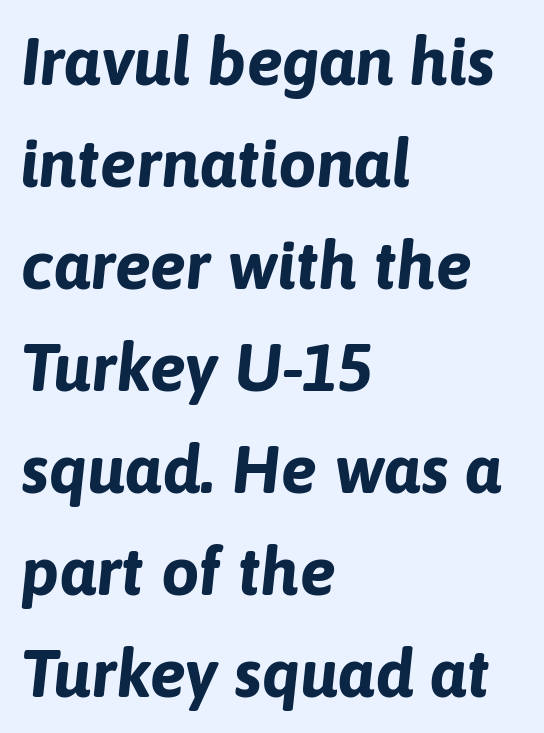
The image shows 68 px bold type, italic (leaning right); set left-aligned, normal line spacing (1.5x), normal letter spacing, not underlined; low stroke contrast and a medium x-height.
